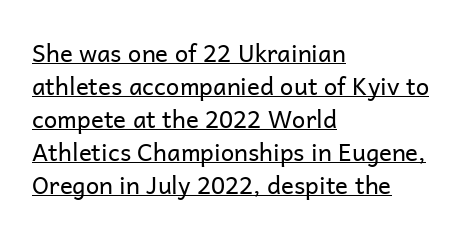
{"italic": "no", "bold": "no", "underline": "yes", "align": "left", "line_spacing": "normal", "line_spacing_ratio": 1.38, "letter_spacing": "normal", "letter_spacing_em": 0.0, "glyph_px": 24}
